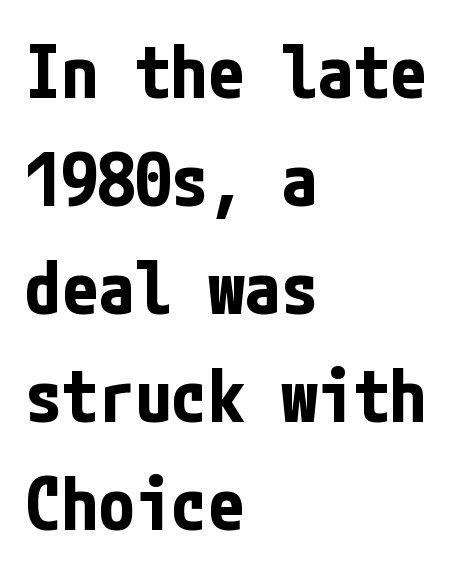
This is heavy type, rendered in bold. You can tell it's not italic because the verticals are truly vertical. These lines are set flush left with a ragged right edge. This is sans-serif lettering, the kind often seen on screens and signage. Caption: standard tracking, unaltered. The area under the type is left untouched.
